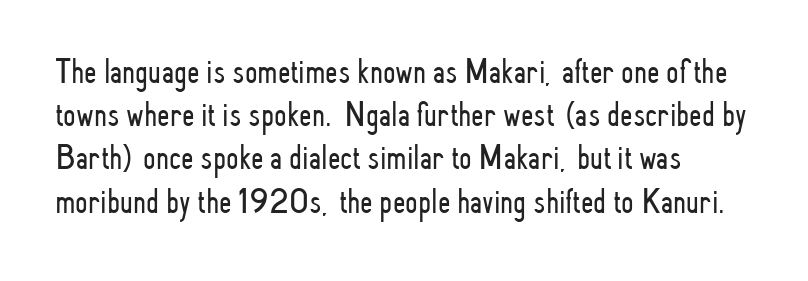
The image shows 36 px light, condensed sans-serif type, upright; set left-aligned, line spacing 1.2x, normal letter spacing, not underlined; low stroke contrast and a small x-height.
